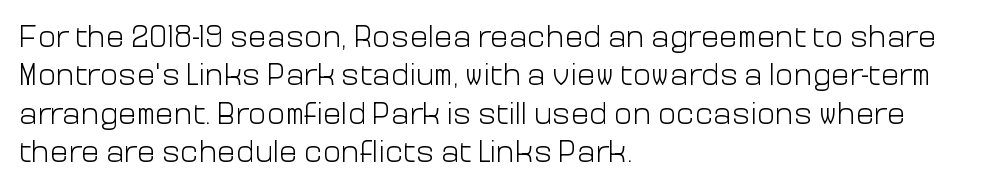
The image shows 31 px light sans-serif type, upright; set left-aligned, line spacing 1.24x, normal letter spacing, not underlined; low stroke contrast and a medium x-height.
